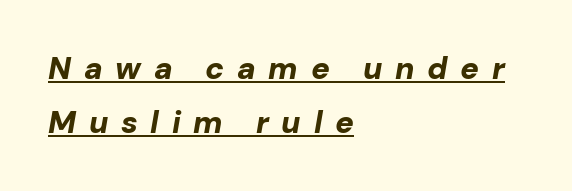
The image shows 31 px bold type, italic (leaning right); set left-aligned, line spacing 1.74x, unusually wide letter spacing (+0.41 em), underlined; low stroke contrast and a medium x-height.
